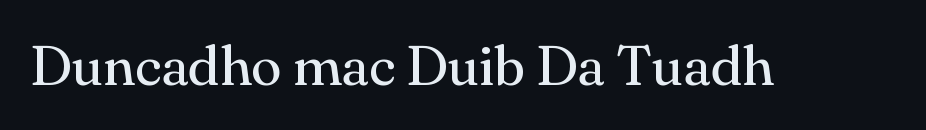
The image shows 56 px regular-weight serif type, upright; set normal letter spacing, not underlined; medium stroke contrast and a small x-height.
